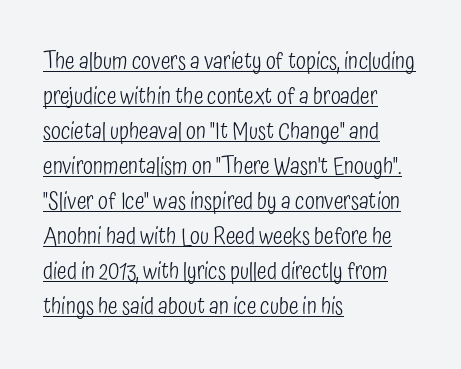
{"italic": "no", "bold": "no", "underline": "yes", "align": "left", "line_spacing": "normal", "line_spacing_ratio": 1.52, "letter_spacing": "normal", "letter_spacing_em": 0.0, "glyph_px": 23}
